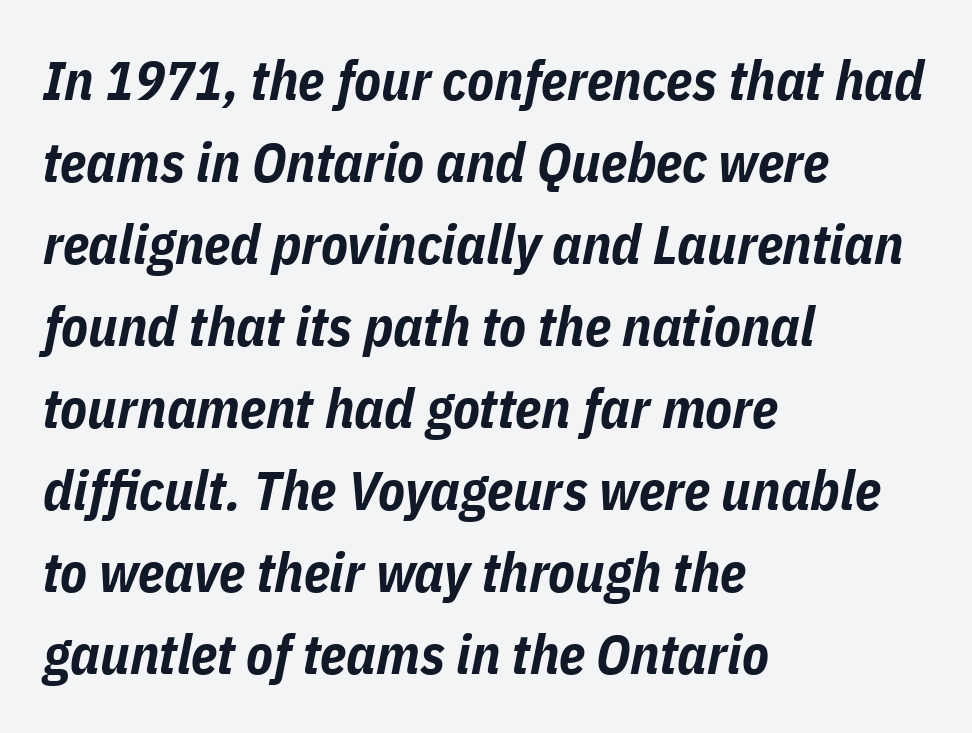
Q: Is the text bold? A: Yes.
Q: Is the text italic (slanted)? A: Yes, it leans right by about 11 degrees.
Q: Is the text underlined? A: No.
Q: How is the paragraph aligned? A: Left-aligned.
Q: Is the spacing between letters normal or unusually wide? A: Normal.
Q: Is the spacing between lines tight, normal or loose? A: Normal.
Q: Width (condensed, normal, or wide)? A: Condensed.
Q: Stroke contrast? A: Low.
Q: x-height? A: Medium.
Q: Monospaced? A: No.
